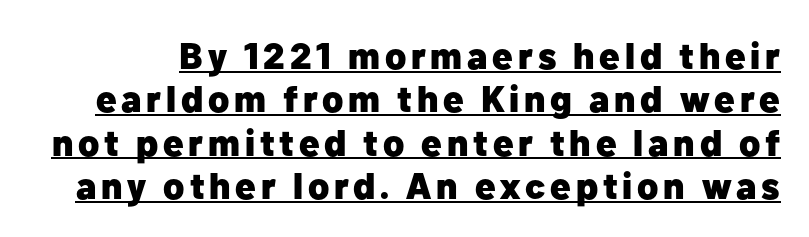
{"serif": "no", "italic": "no", "bold": "yes", "weight": "heavy", "width": "normal", "stroke_contrast": "low", "x_height": "medium", "monospaced": "no", "underline": "yes", "line_spacing_ratio": 1.17, "glyph_px": 37}
